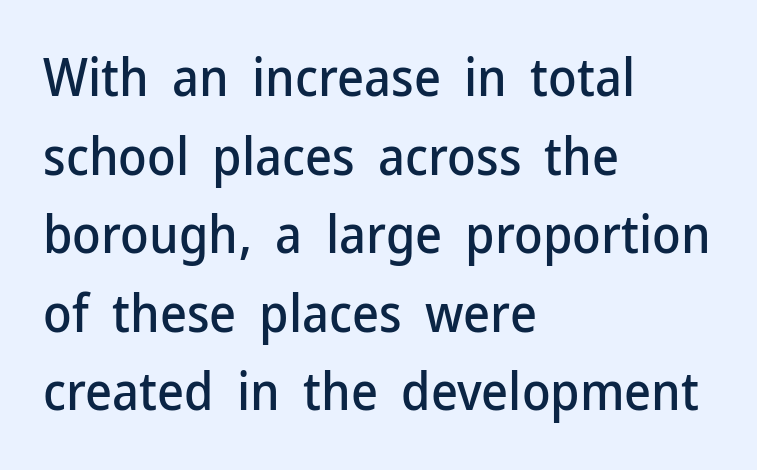
The leading is moderate, giving the passage an even texture. The typesetter chose a ragged-right arrangement here. The face used here is a sans, in the tradition of grotesques and geometrics. Do the letters lean? They stand straight. The letters sit at their default tracking, neither squeezed nor spread. Quick note: underline off.
